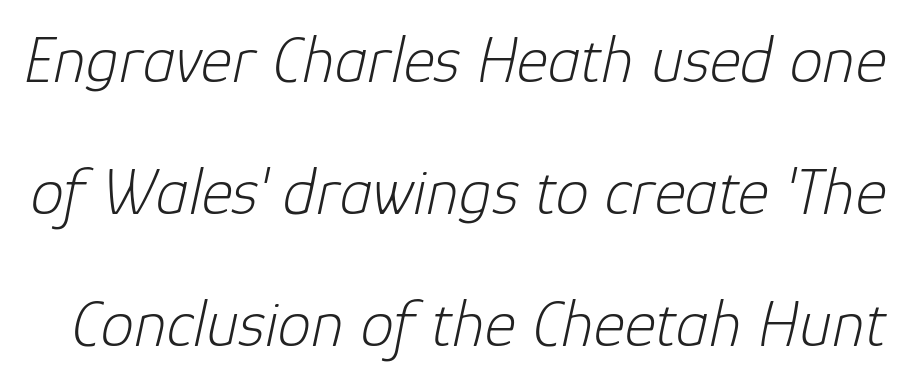
{"italic": "yes", "lean": "right", "slant_degrees": 12, "bold": "no", "weight": "light", "width": "normal", "stroke_contrast": "low", "x_height": "medium", "monospaced": "no", "underline": "no", "line_spacing": "loose", "line_spacing_ratio": 1.97, "letter_spacing": "normal", "letter_spacing_em": 0.0, "glyph_px": 67}
